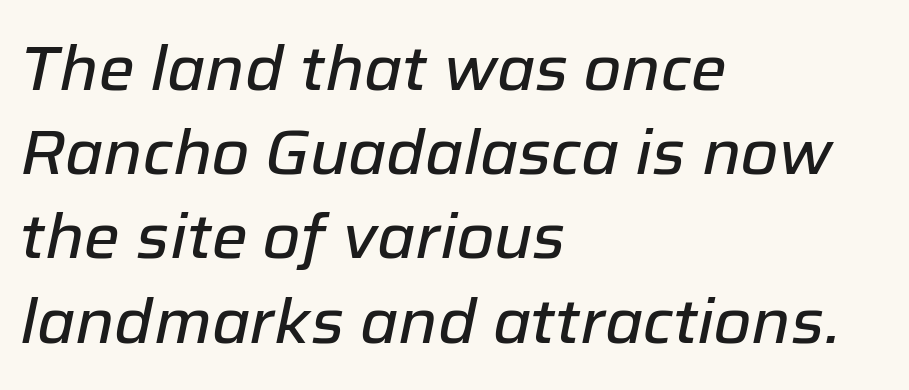
Q: Is the text italic (slanted)? A: Yes, it leans right by about 12 degrees.
Q: Is the text underlined? A: No.
Q: How is the paragraph aligned? A: Left-aligned.
Q: Is the spacing between letters normal or unusually wide? A: Normal.
Q: Is the spacing between lines tight, normal or loose? A: Normal.
Q: Width (condensed, normal, or wide)? A: Normal.
Q: Stroke contrast? A: Low.
Q: x-height? A: Medium.
Q: Monospaced? A: No.
